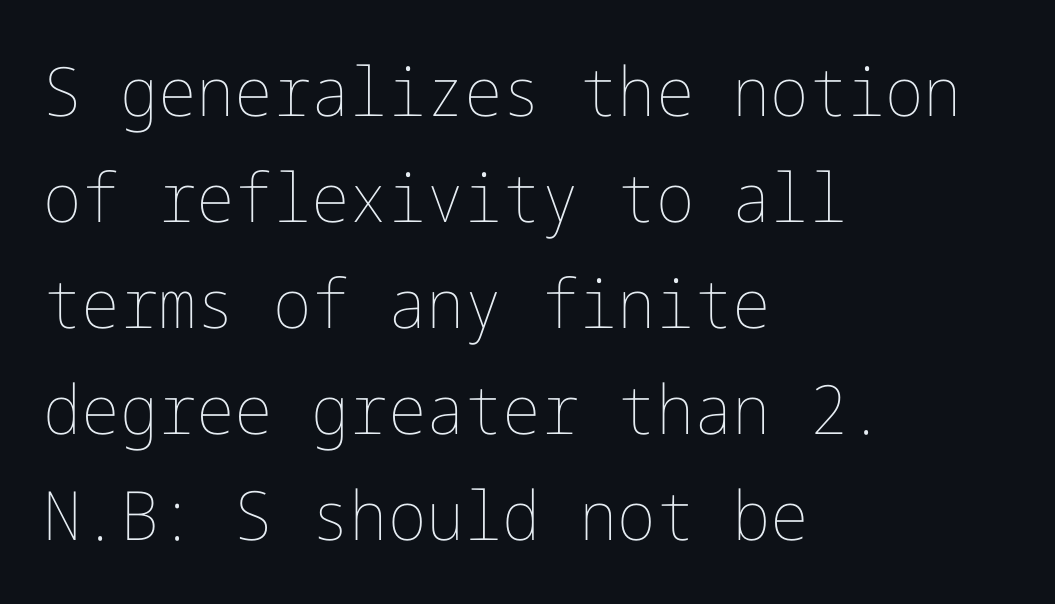
These lines are set flush left with a ragged right edge. Is the stroke heavy? The answer is a plain regular-or-lighter. Evenly set lines give the paragraph a standard silhouette. Underline: absent. It's the straight-up-and-down kind of type. Between one letter and the next there's only the usual sliver of space.
